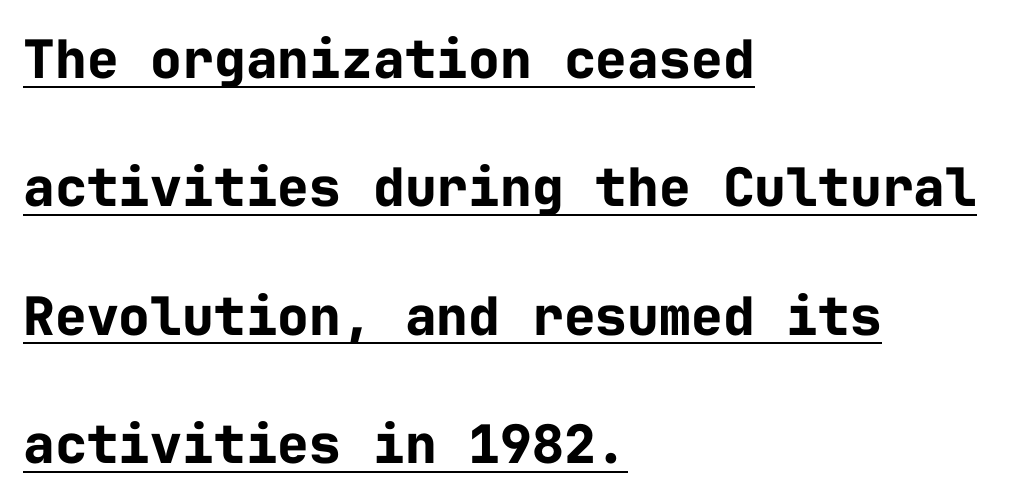
{"serif": "no", "italic": "no", "bold": "yes", "weight": "bold", "width": "normal", "stroke_contrast": "low", "x_height": "medium", "monospaced": "yes", "underline": "yes", "align": "left", "line_spacing": "loose", "line_spacing_ratio": 2.42, "letter_spacing": "normal", "letter_spacing_em": 0.0, "glyph_px": 53}
